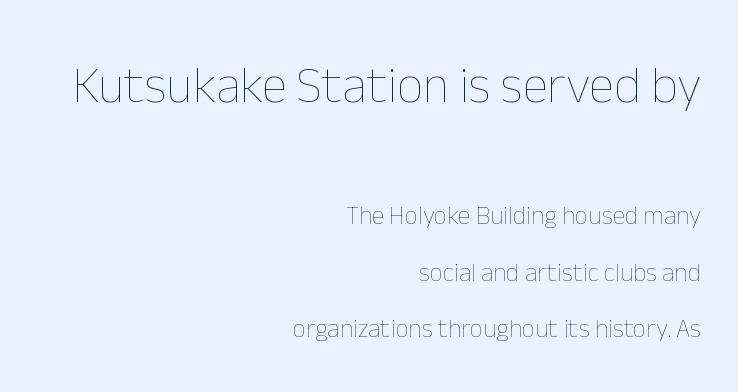
A bare baseline throughout the passage. Is the letter spacing exaggerated? No — it looks like the ordinary default. Scale decreases going downward across the two blocks. These lines are rendered in a variable-pitch font. The type sits square on the baseline with zero lean. Whoever set this chose breathing room over compactness in the vertical rhythm.
